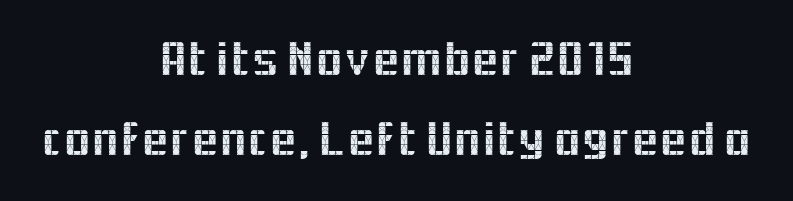
Q: Is the text italic (slanted)? A: No, it is upright.
Q: Is the typeface a serif or a sans-serif typeface? A: Sans-serif.
Q: Is the text underlined? A: No.
Q: How is the paragraph aligned? A: Centered.
Q: Is the spacing between letters normal or unusually wide? A: Normal.
Q: Is the spacing between lines tight, normal or loose? A: Normal.
Q: Width (condensed, normal, or wide)? A: Normal.
Q: x-height? A: Medium.
Q: Monospaced? A: No.
